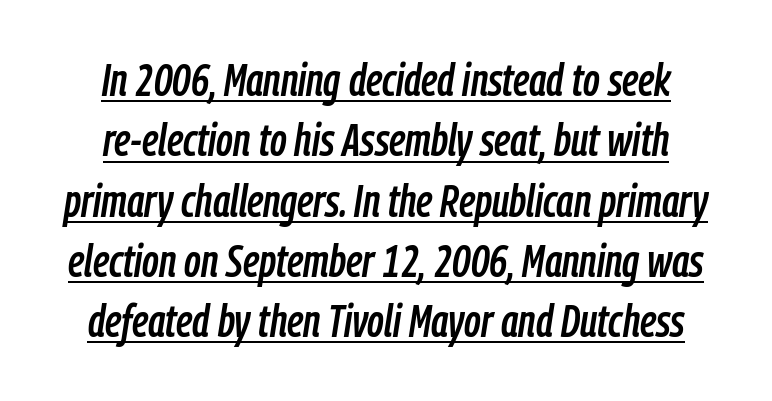
{"italic": "yes", "lean": "right", "slant_degrees": 9, "width": "condensed", "stroke_contrast": "low", "x_height": "medium", "monospaced": "no", "underline": "yes", "line_spacing": "normal", "line_spacing_ratio": 1.34, "letter_spacing": "normal", "letter_spacing_em": 0.0, "glyph_px": 45}
